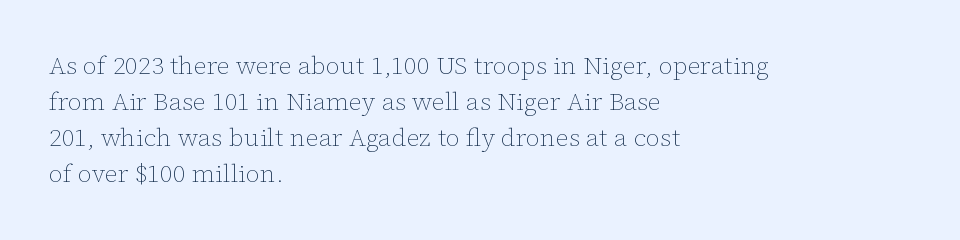
The image shows 25 px text type, upright; set left-aligned, normal line spacing (1.44x), normal letter spacing, not underlined.
